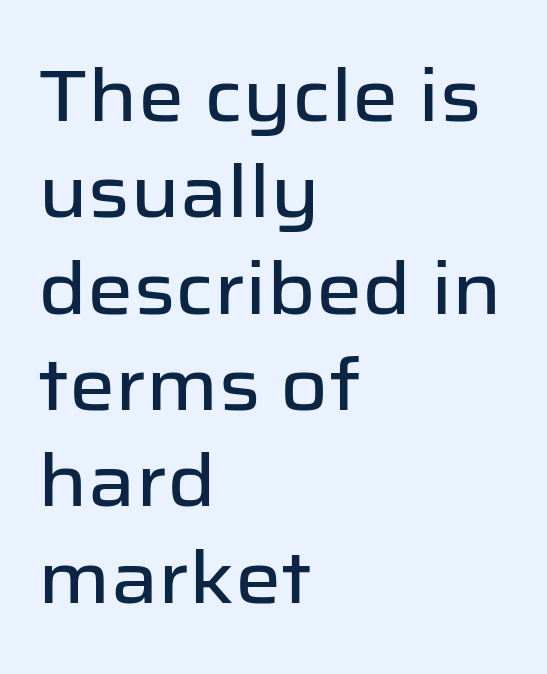
{"serif": "no", "italic": "no", "width": "normal", "stroke_contrast": "low", "x_height": "medium", "monospaced": "no", "underline": "no", "align": "left", "line_spacing": "normal", "line_spacing_ratio": 1.32, "letter_spacing": "normal", "letter_spacing_em": 0.0, "glyph_px": 73}
